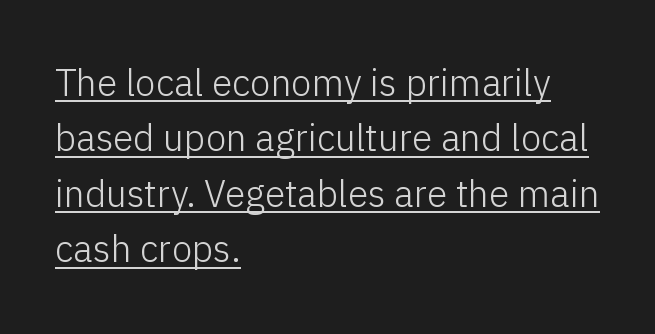
Standard letterfit; no display-style spreading of the glyphs. Rows of type keep a routine distance in the vertical direction. The compositor pushed each line to the left boundary. The letterforms sit at book weight or below. You can see a thin bar hugging the bottom of the glyphs. Each letter keeps its own natural width here, so spacing adapts to shape.
